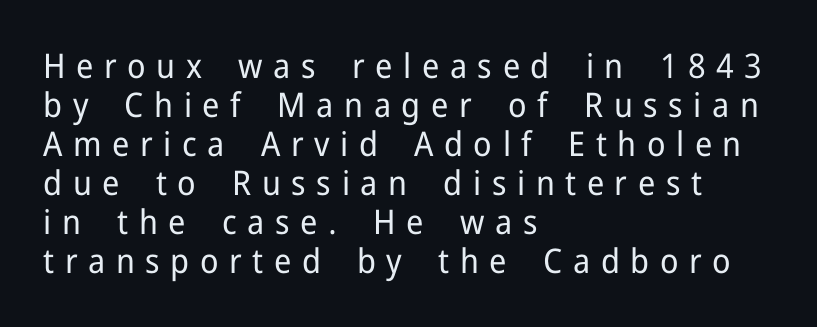
The image shows 34 px regular-weight sans-serif type, upright; set left-aligned, tight line spacing (1.15x), unusually wide letter spacing (+0.31 em), not underlined; low stroke contrast and a medium x-height.
